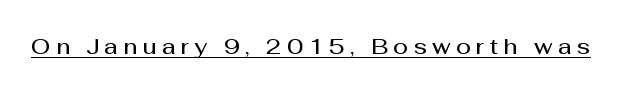
The image shows 22 px text type, upright; set unusually wide letter spacing (+0.24 em), underlined.
